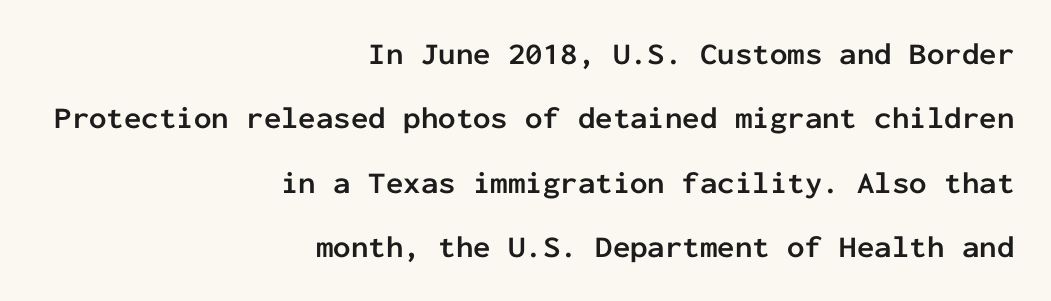
The image shows 31 px semibold sans-serif type, upright, monospaced; set right-aligned, loose line spacing (2.08x), normal letter spacing, not underlined; low stroke contrast and a medium x-height.
